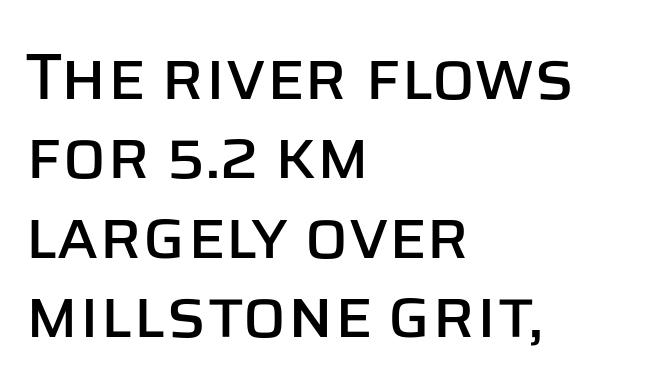
Unlike italic type, these characters show no tilt at all. Spacing verdict: proportional, widths tailored to each character. The designer went with a sans here, leaving each stem footless. Inter-character spacing is left at the font's built-in metrics.
